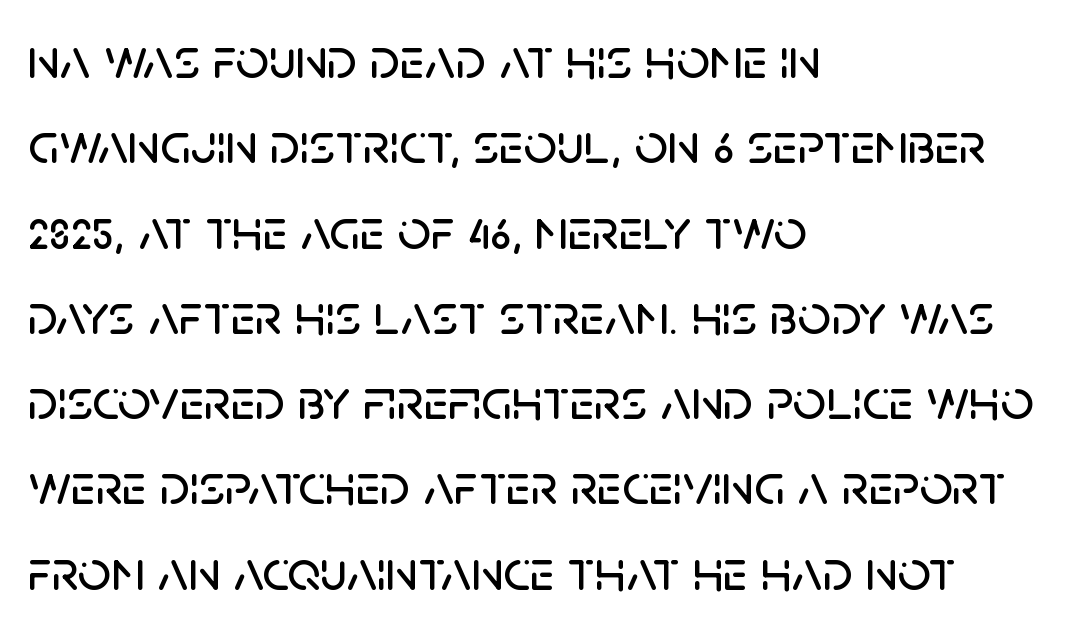
The image shows 58 px sans-serif type, upright; set left-aligned, normal line spacing (1.47x), normal letter spacing, not underlined; low stroke contrast and a large x-height.
